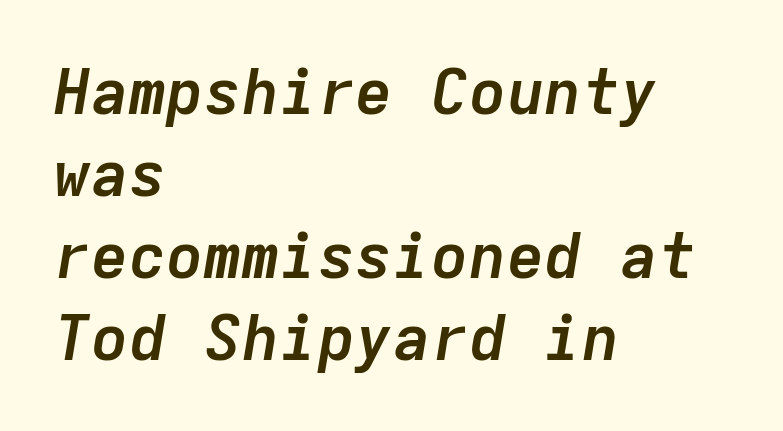
The image shows 63 px semibold type, italic (leaning right), monospaced; set left-aligned, normal line spacing (1.3x), normal letter spacing, not underlined; low stroke contrast and a medium x-height.
